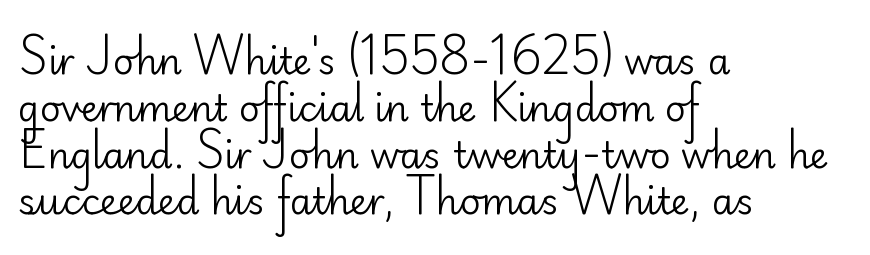
Q: Is the text bold? A: No.
Q: Is the text italic (slanted)? A: No, it is upright.
Q: Is the typeface a serif or a sans-serif typeface? A: Sans-serif.
Q: Is the text underlined? A: No.
Q: How is the paragraph aligned? A: Left-aligned.
Q: Is the spacing between letters normal or unusually wide? A: Normal.
Q: Is the spacing between lines tight, normal or loose? A: Normal.
Q: Width (condensed, normal, or wide)? A: Normal.
Q: Stroke contrast? A: Low.
Q: x-height? A: Small.
Q: Monospaced? A: No.
